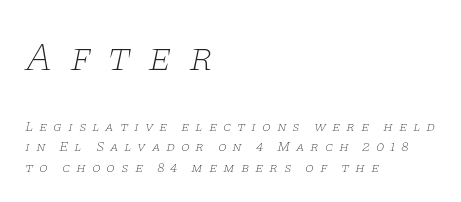
Alignment: flush left. Proportional: the letters do not fall into vertical columns. The rendering shrinks the type as you move from the upper chunk to the lower. Slant detected: the letters are inclined.
